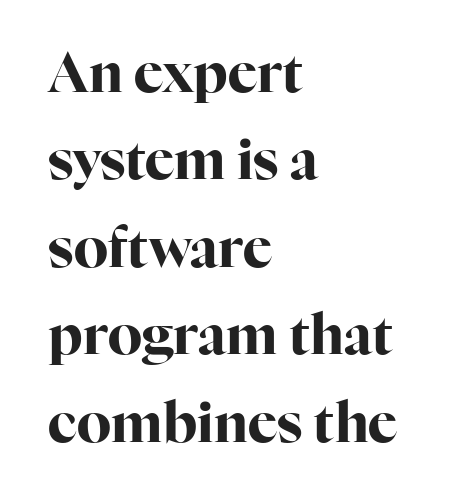
A classic flush-left, rag-right setting is used for this passage. The passage shown is typed in a proportional face where columns would drift. Weight check: bold — yes, fully. Unlike a clean sans, this face finishes its strokes with serifs.
